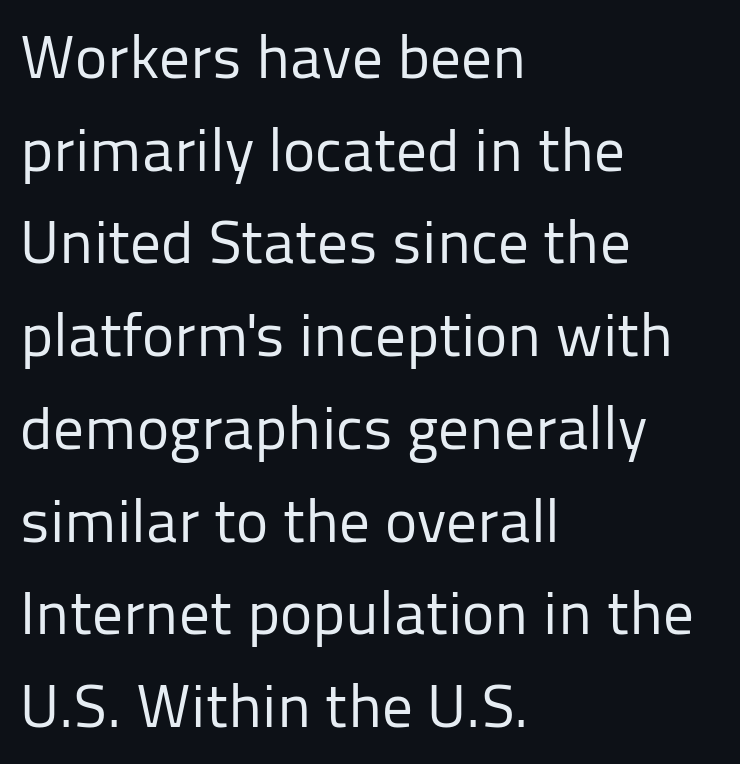
Type style note: lacks serifs. Do the characters align in a grid? No, the font is proportional. Weight: in the light-to-regular range. What stands out about the letter spacing? Nothing — it is the standard amount.
